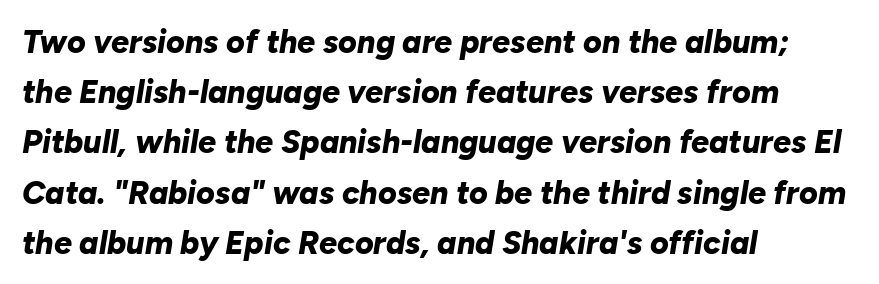
{"italic": "yes", "lean": "right", "slant_degrees": 10, "bold": "yes", "weight": "bold", "width": "normal", "stroke_contrast": "low", "x_height": "medium", "monospaced": "no", "underline": "no", "align": "left", "line_spacing": "normal", "line_spacing_ratio": 1.57, "letter_spacing": "normal", "letter_spacing_em": 0.0, "glyph_px": 32}
